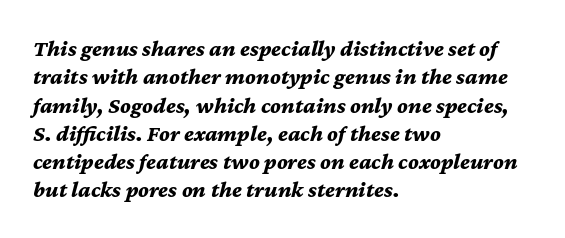
Letters rest on an invisible, unmarked baseline. Notice how the stems are inclined rather than vertical — that's the hallmark of italics. Compared with a centered layout, this one pins lines to the left instead. Caption: bold face, heavy strokes. Words appear dense and cohesive because spacing is normal.
